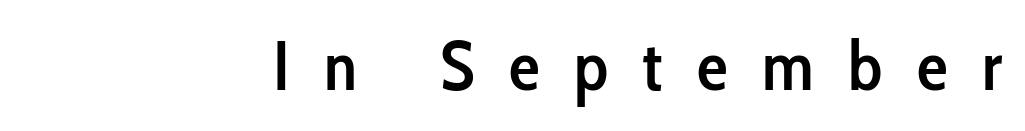
{"serif": "no", "italic": "no", "bold": "semi", "weight": "semibold", "width": "condensed", "stroke_contrast": "low", "x_height": "medium", "monospaced": "no", "underline": "no", "align": "right", "letter_spacing": "wide", "letter_spacing_em": 0.5, "glyph_px": 69}
